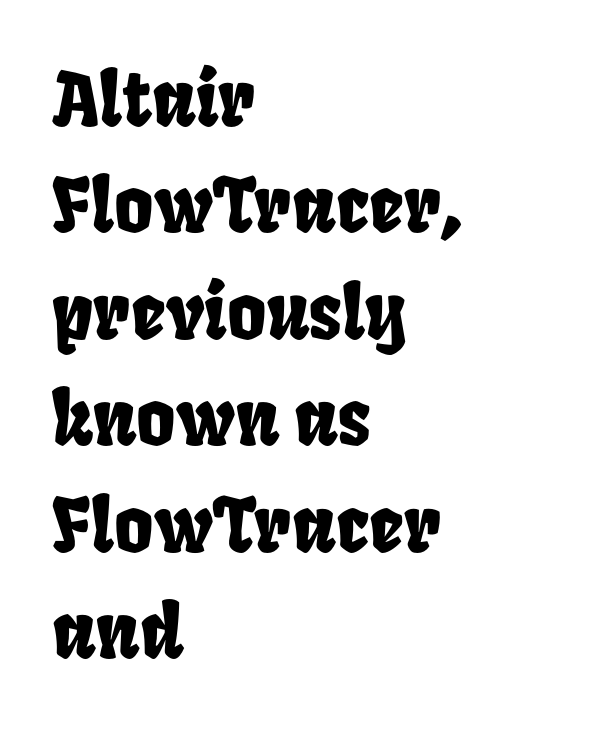
{"width": "condensed", "stroke_contrast": "low", "x_height": "large", "monospaced": "no", "underline": "no", "align": "left", "line_spacing": "normal", "line_spacing_ratio": 1.42, "letter_spacing": "normal", "letter_spacing_em": 0.0, "glyph_px": 75}
